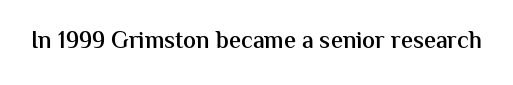
The image shows 24 px text type, upright; set normal letter spacing, not underlined.
